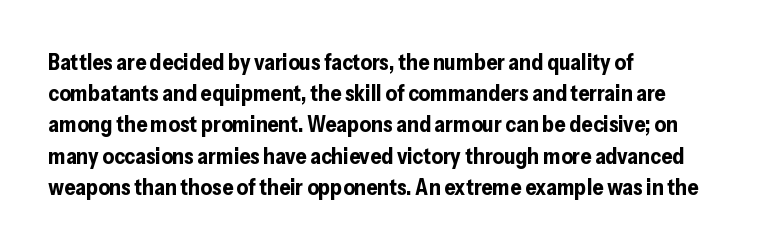
{"italic": "no", "bold": "yes", "underline": "no", "align": "left", "line_spacing": "normal", "line_spacing_ratio": 1.42, "letter_spacing": "normal", "letter_spacing_em": 0.0, "glyph_px": 22}
